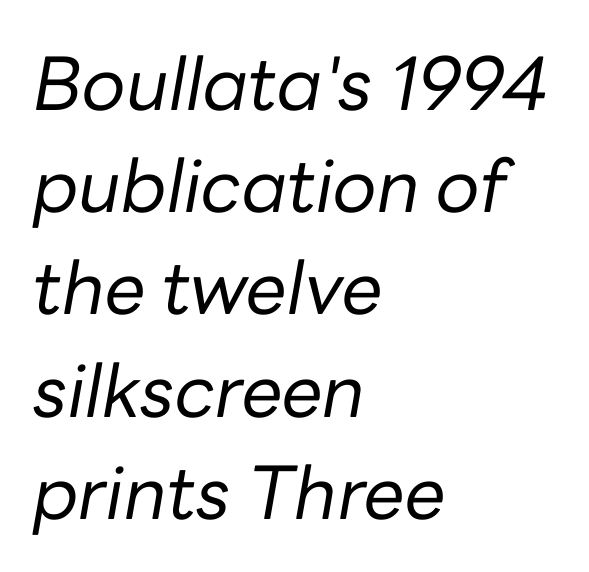
Q: Is the text bold? A: No.
Q: Is the text italic (slanted)? A: Yes, it leans right by about 10 degrees.
Q: Is the text underlined? A: No.
Q: How is the paragraph aligned? A: Left-aligned.
Q: Is the spacing between letters normal or unusually wide? A: Normal.
Q: Is the spacing between lines tight, normal or loose? A: Normal.
Q: Width (condensed, normal, or wide)? A: Normal.
Q: Stroke contrast? A: Low.
Q: x-height? A: Medium.
Q: Monospaced? A: No.
